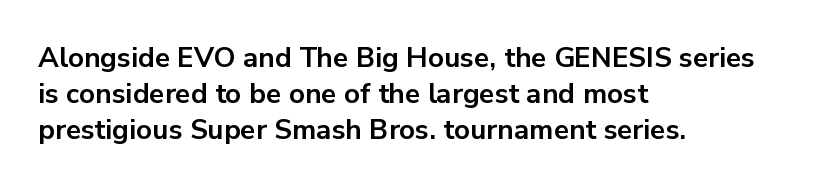
A student would call this left alignment; a typographer would say flush left, rag right. Caption: bold face, heavy strokes. Nope, not italic — everything's standing straight. Compared with typical paragraphs, the rows here are spaced about the same. Type style note: lacks serifs. Bare-footed words on every line.
